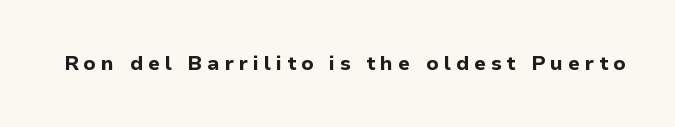
Between one letter and the next there's a generous, obvious gap. The glyphs are unaccompanied by any horizontal stroke below them. A full-strength bold gives these letters their thick strokes. A typesetter would mark this as roman, not italic.
